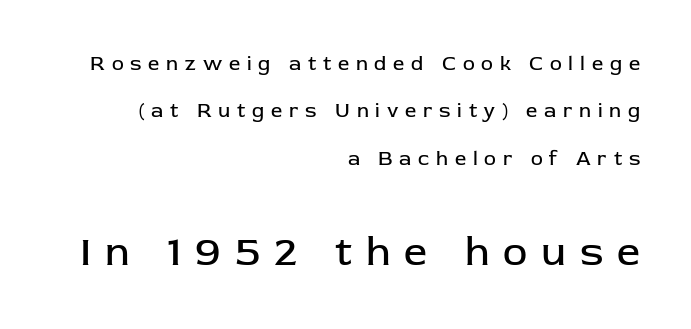
The line texture is sparse and dotted thanks to wide tracking. The rag falls on the left side of this text block. Designer's note — italics off, roman on. The type family on display is of the sans-serif kind.
